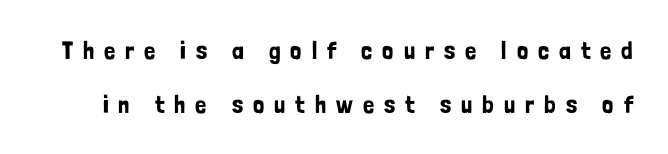
Q: Is the text italic (slanted)? A: No, it is upright.
Q: Is the text underlined? A: No.
Q: Is the spacing between letters normal or unusually wide? A: Unusually wide.
Q: Is the spacing between lines tight, normal or loose? A: Loose.
